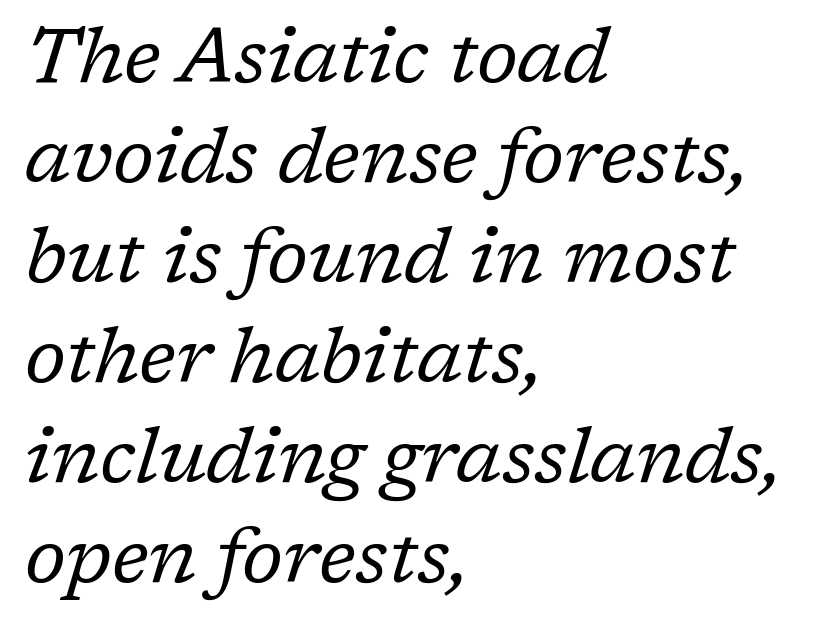
{"serif": "yes", "italic": "yes", "lean": "right", "slant_degrees": 17, "bold": "no", "weight": "regular", "width": "normal", "stroke_contrast": "low", "x_height": "medium", "monospaced": "no", "underline": "no", "align": "left", "line_spacing": "normal", "line_spacing_ratio": 1.3, "letter_spacing": "normal", "letter_spacing_em": 0.0, "glyph_px": 77}
